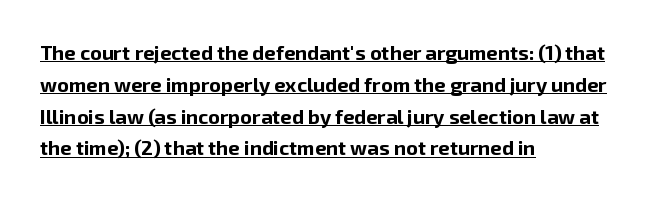
{"italic": "no", "bold": "yes", "underline": "yes", "align": "left", "line_spacing": "normal", "line_spacing_ratio": 1.59, "letter_spacing": "normal", "letter_spacing_em": 0.0, "glyph_px": 20}
